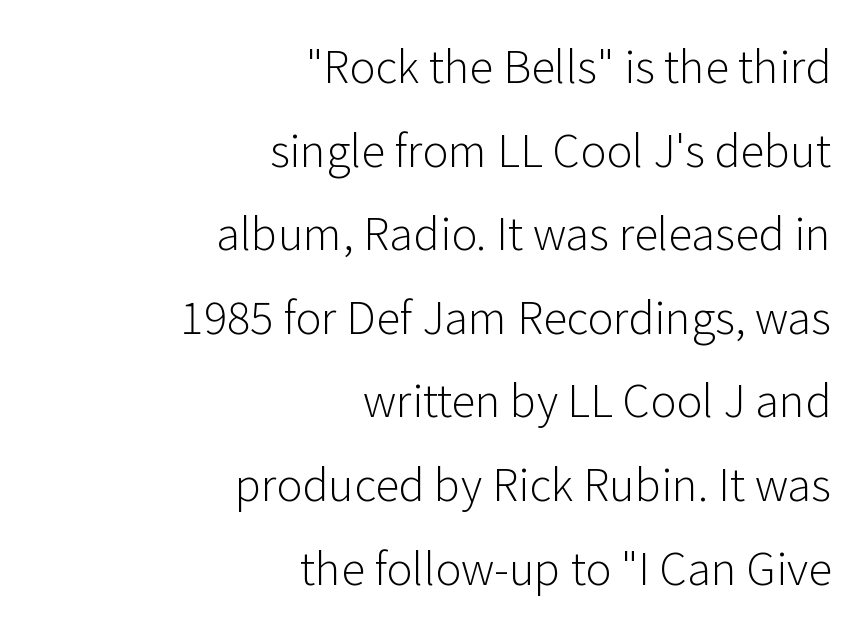
{"serif": "no", "italic": "no", "bold": "no", "weight": "light", "width": "normal", "stroke_contrast": "low", "x_height": "medium", "monospaced": "no", "underline": "no", "align": "right", "line_spacing": "loose", "line_spacing_ratio": 1.9, "letter_spacing": "normal", "letter_spacing_em": 0.0, "glyph_px": 44}
